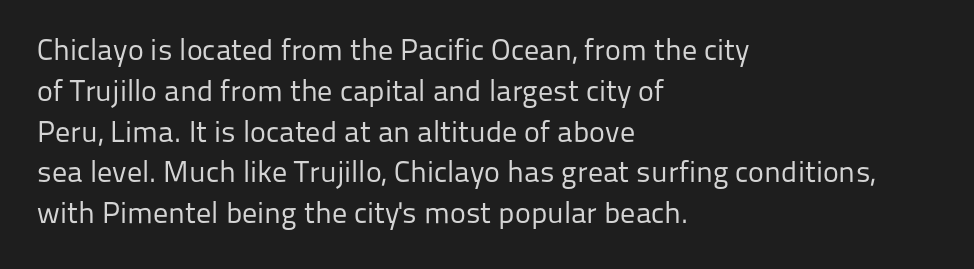
Q: Is the text bold? A: No.
Q: Is the text italic (slanted)? A: No, it is upright.
Q: Is the typeface a serif or a sans-serif typeface? A: Sans-serif.
Q: Is the text underlined? A: No.
Q: How is the paragraph aligned? A: Left-aligned.
Q: Is the spacing between letters normal or unusually wide? A: Normal.
Q: Is the spacing between lines tight, normal or loose? A: Normal.
Q: Width (condensed, normal, or wide)? A: Normal.
Q: Stroke contrast? A: Low.
Q: x-height? A: Medium.
Q: Monospaced? A: No.
